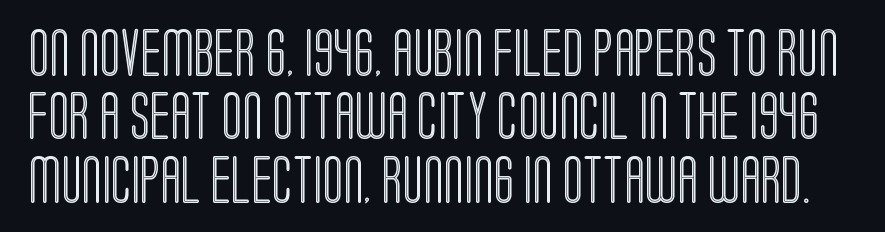
{"italic": "no", "width": "condensed", "x_height": "large", "monospaced": "no", "underline": "no", "line_spacing": "normal", "line_spacing_ratio": 1.32, "letter_spacing": "normal", "letter_spacing_em": 0.0, "glyph_px": 48}
